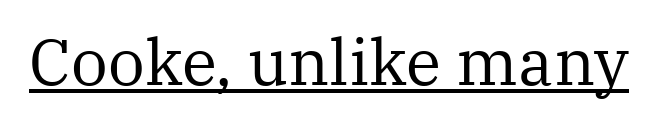
Q: Is the text bold? A: No.
Q: Is the text italic (slanted)? A: No, it is upright.
Q: Is the typeface a serif or a sans-serif typeface? A: Serif.
Q: Is the text underlined? A: Yes.
Q: Is the spacing between letters normal or unusually wide? A: Normal.
Q: Width (condensed, normal, or wide)? A: Normal.
Q: Stroke contrast? A: Medium.
Q: x-height? A: Medium.
Q: Monospaced? A: No.
